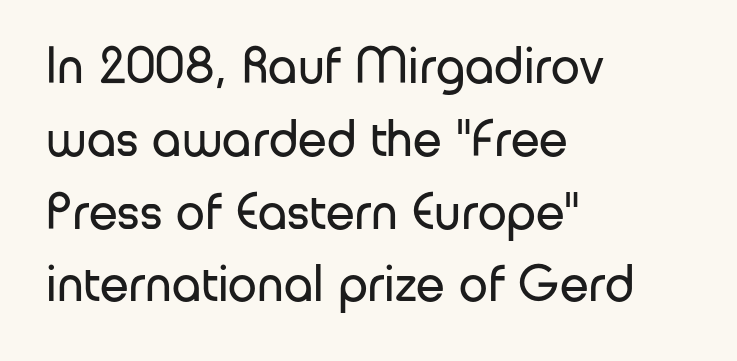
{"serif": "no", "italic": "no", "bold": "no", "weight": "regular", "width": "normal", "stroke_contrast": "low", "x_height": "medium", "monospaced": "no", "underline": "no", "align": "left", "line_spacing": "normal", "line_spacing_ratio": 1.4, "letter_spacing": "normal", "letter_spacing_em": 0.0, "glyph_px": 52}
